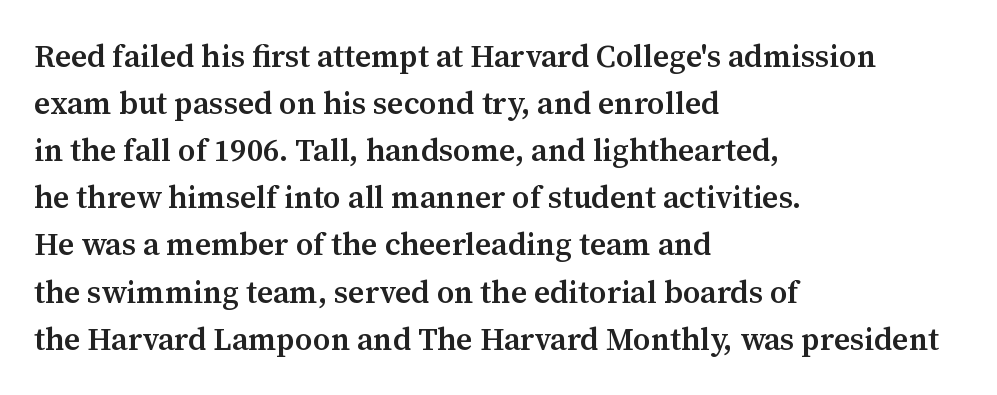
What stands out about the letter spacing? Nothing — it is the standard amount. Character widths vary here, with narrow letters taking less room than wide ones. Nope, not italic — everything's standing straight. Font category for this specimen: serif.
